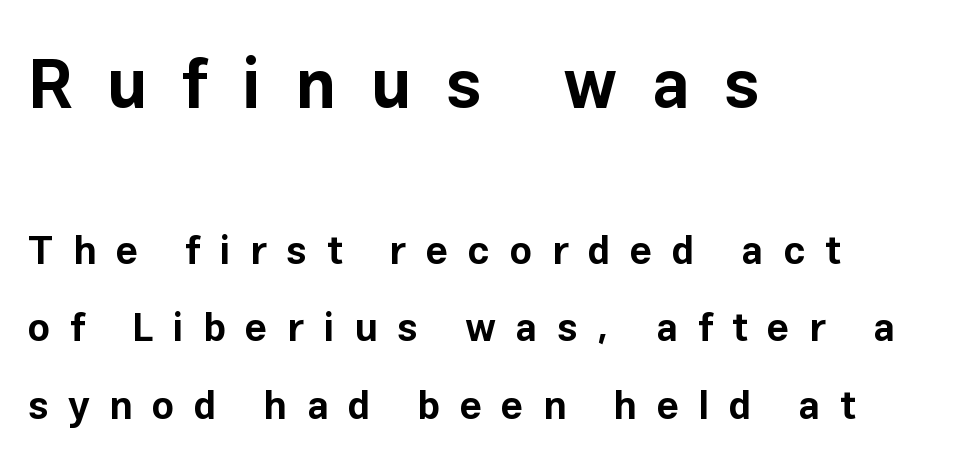
{"serif": "no", "italic": "no", "bold": "yes", "weight": "bold", "width": "normal", "stroke_contrast": "low", "x_height": "medium", "monospaced": "no", "underline": "no", "align": "left", "line_spacing": "loose", "line_spacing_ratio": 1.99, "letter_spacing": "wide", "letter_spacing_em": 0.5, "larger_block": "first", "size_ratio": 1.74, "glyph_px": 68}
